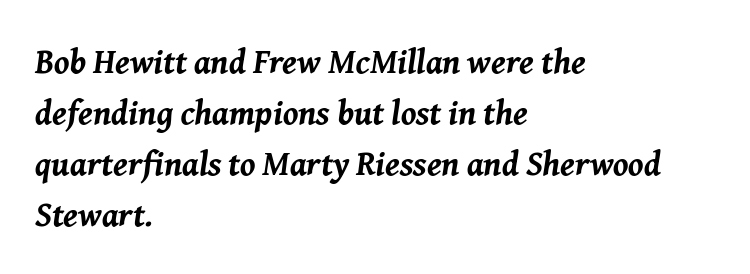
{"italic": "yes", "lean": "right", "slant_degrees": 8, "bold": "yes", "weight": "bold", "width": "normal", "stroke_contrast": "medium", "x_height": "medium", "monospaced": "no", "underline": "no", "align": "left", "line_spacing": "normal", "line_spacing_ratio": 1.5, "letter_spacing": "normal", "letter_spacing_em": 0.0, "glyph_px": 34}
